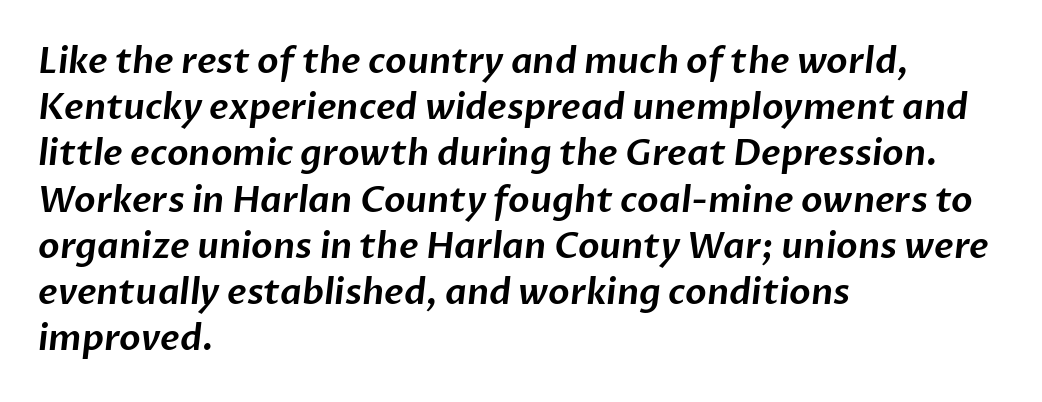
A typesetter would call this zero additional tracking. These lines are rendered in a variable-pitch font. Notice how the passage keeps a crisp vertical edge on the left only. The baseline area is clear. A typesetter would call this leading conventional body-copy spacing. Type style note: lacks serifs.
